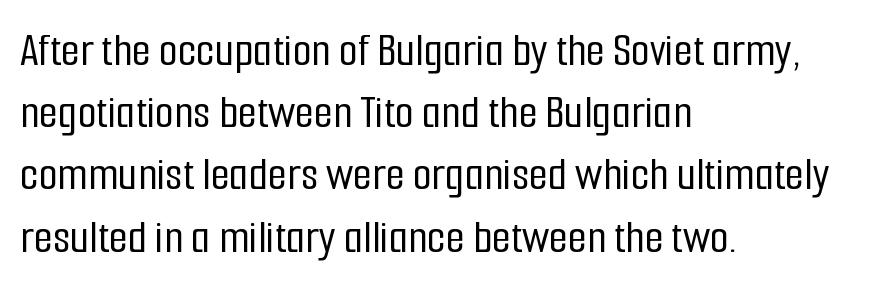
Q: Is the text italic (slanted)? A: No, it is upright.
Q: Is the typeface a serif or a sans-serif typeface? A: Sans-serif.
Q: Is the text underlined? A: No.
Q: How is the paragraph aligned? A: Left-aligned.
Q: Is the spacing between letters normal or unusually wide? A: Normal.
Q: Is the spacing between lines tight, normal or loose? A: Normal.
Q: Width (condensed, normal, or wide)? A: Condensed.
Q: Stroke contrast? A: Low.
Q: x-height? A: Medium.
Q: Monospaced? A: No.
